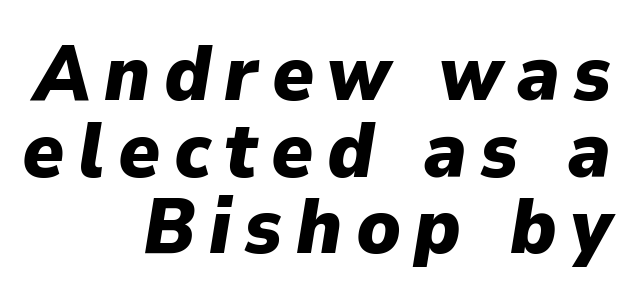
{"italic": "yes", "lean": "right", "slant_degrees": 9, "bold": "yes", "weight": "heavy", "width": "normal", "stroke_contrast": "low", "x_height": "medium", "monospaced": "no", "underline": "no", "align": "right", "line_spacing": "tight", "line_spacing_ratio": 0.97, "glyph_px": 79}
